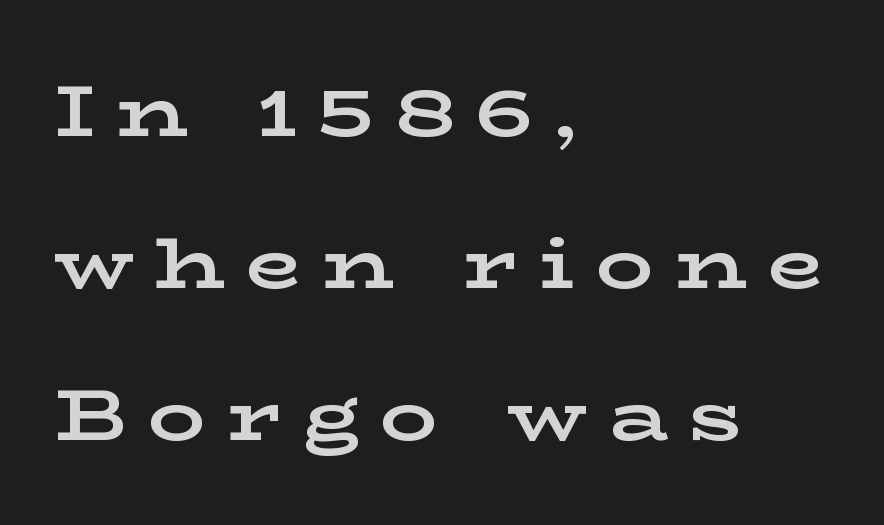
The image shows 72 px bold, wide serif type, upright; set left-aligned, loose line spacing (2.11x), unusually wide letter spacing (+0.29 em), not underlined; low stroke contrast and a medium x-height.
